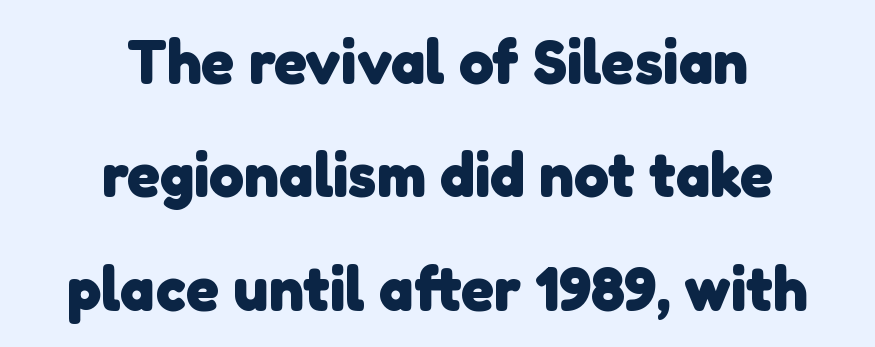
Q: Is the text bold? A: Yes.
Q: Is the typeface a serif or a sans-serif typeface? A: Sans-serif.
Q: Is the text underlined? A: No.
Q: How is the paragraph aligned? A: Centered.
Q: Is the spacing between letters normal or unusually wide? A: Normal.
Q: Width (condensed, normal, or wide)? A: Normal.
Q: Stroke contrast? A: Low.
Q: x-height? A: Medium.
Q: Monospaced? A: No.
